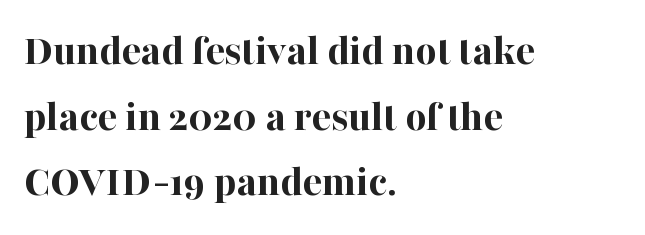
Q: Is the text bold? A: Yes.
Q: Is the text italic (slanted)? A: No, it is upright.
Q: Is the typeface a serif or a sans-serif typeface? A: Serif.
Q: Is the text underlined? A: No.
Q: How is the paragraph aligned? A: Left-aligned.
Q: Is the spacing between letters normal or unusually wide? A: Normal.
Q: Is the spacing between lines tight, normal or loose? A: Normal.
Q: Width (condensed, normal, or wide)? A: Normal.
Q: Stroke contrast? A: High.
Q: x-height? A: Medium.
Q: Monospaced? A: No.
